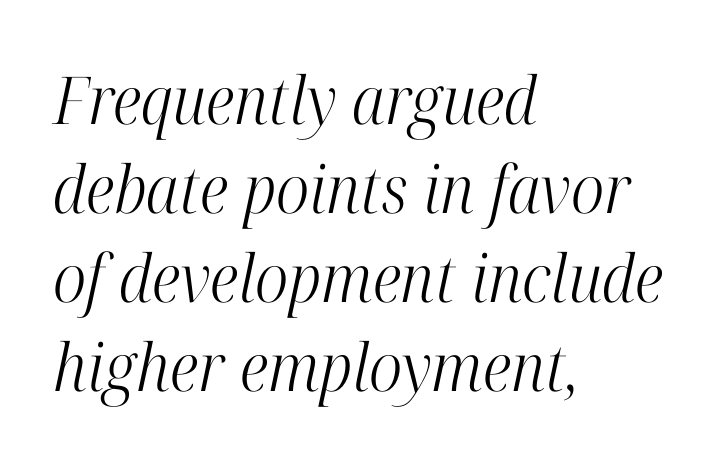
The image shows 66 px light, condensed serif type, italic (leaning right); set left-aligned, normal line spacing (1.35x), normal letter spacing, not underlined; high stroke contrast and a medium x-height.
